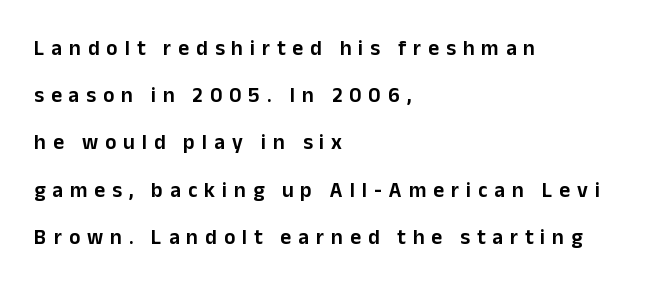
The ragged edge is on the right, which tells us the setting is flush left. Vertically, the passage feels expansive, rows floating well apart. Observe the wide spacing: letters keep a clear distance from each other. The letters stand straight up with perfectly vertical stems.
